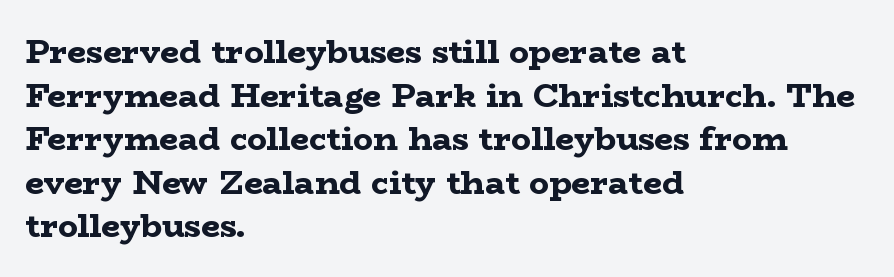
{"serif": "yes", "italic": "no", "bold": "yes", "weight": "bold", "width": "wide", "stroke_contrast": "low", "x_height": "medium", "monospaced": "no", "underline": "no", "align": "left", "line_spacing": "normal", "line_spacing_ratio": 1.32, "letter_spacing": "normal", "letter_spacing_em": 0.0, "glyph_px": 33}
